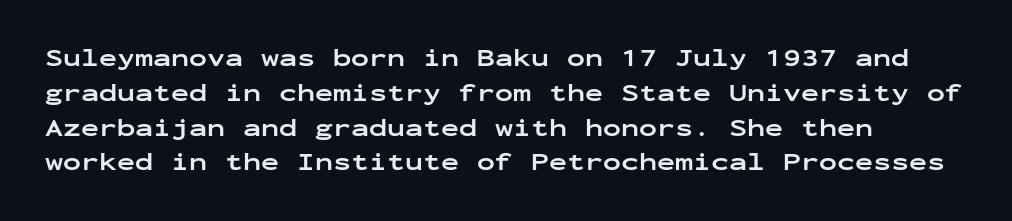
{"italic": "no", "bold": "yes", "underline": "no", "align": "left", "line_spacing": "normal", "line_spacing_ratio": 1.45, "letter_spacing": "normal", "letter_spacing_em": 0.0, "glyph_px": 24}
